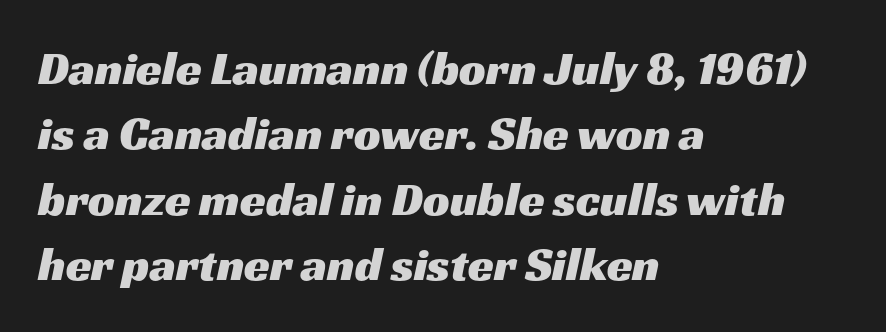
The typeface chosen for these lines omits serifs. Nobody touched the tracking dial on this one. The gap between lines stays unmarked. A classic flush-left, rag-right setting is used for this passage.
